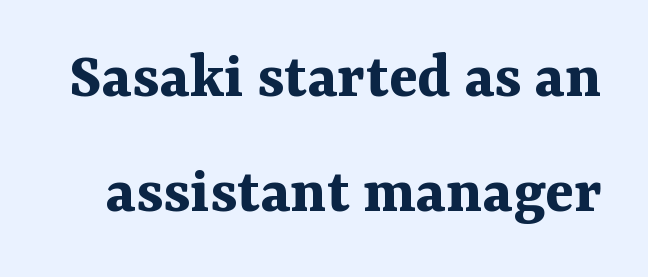
{"serif": "yes", "italic": "no", "bold": "yes", "weight": "bold", "width": "normal", "stroke_contrast": "medium", "x_height": "medium", "monospaced": "no", "underline": "no", "line_spacing_ratio": 1.71, "letter_spacing": "normal", "letter_spacing_em": 0.0, "glyph_px": 67}
